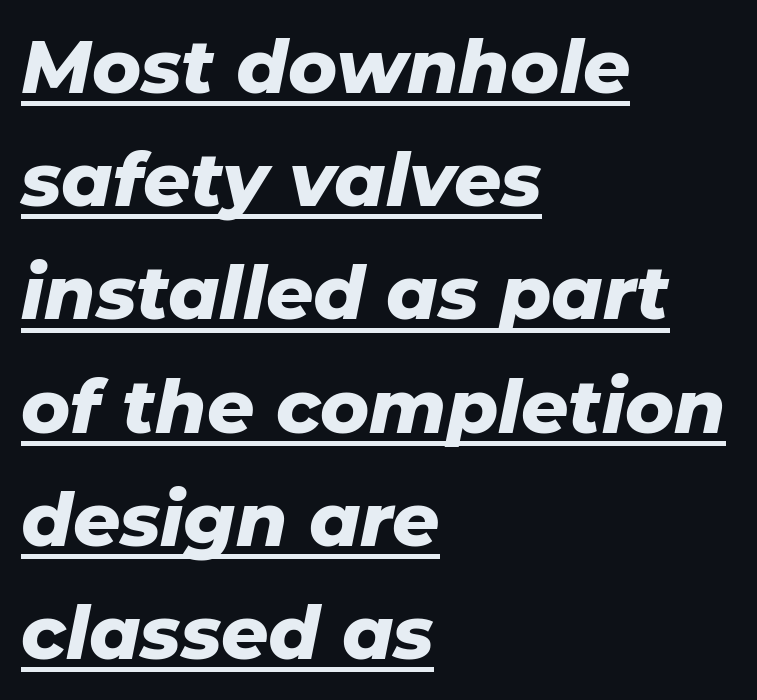
Honestly, the underline is the first thing you notice here. The paragraph has a hard left edge and a soft right edge. Standard letterfit; no display-style spreading of the glyphs. This block has exactly the height ordinary leading produces. Each glyph is drawn with heavy, bold strokes.
